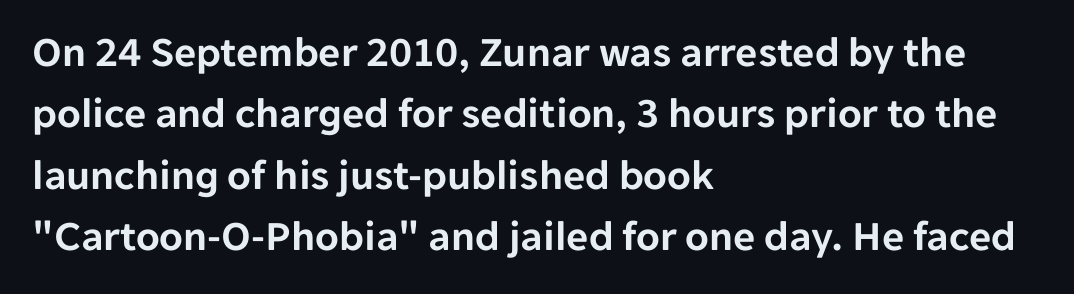
Spacing between characters is what you'd get straight out of the box. Looks like regular typesetting: each glyph gets only the width it needs. Notice how descenders clear the ascenders below comfortably — that's standard leading. Is the block centered? No — it sits flush against the left margin.
